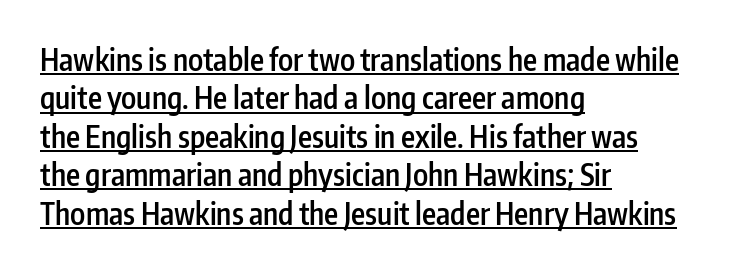
Q: Is the text bold? A: Semi-bold.
Q: Is the text italic (slanted)? A: No, it is upright.
Q: Is the typeface a serif or a sans-serif typeface? A: Sans-serif.
Q: Is the text underlined? A: Yes.
Q: How is the paragraph aligned? A: Left-aligned.
Q: Is the spacing between letters normal or unusually wide? A: Normal.
Q: Is the spacing between lines tight, normal or loose? A: Normal.
Q: Width (condensed, normal, or wide)? A: Condensed.
Q: Stroke contrast? A: Low.
Q: x-height? A: Medium.
Q: Monospaced? A: No.
